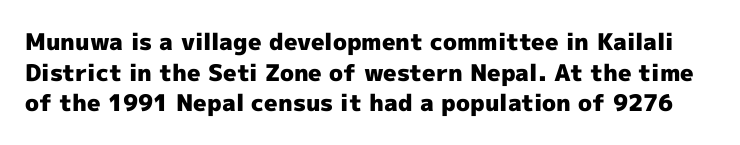
{"italic": "no", "bold": "yes", "underline": "no", "line_spacing": "normal", "line_spacing_ratio": 1.33, "letter_spacing": "normal", "letter_spacing_em": 0.0, "glyph_px": 23}
